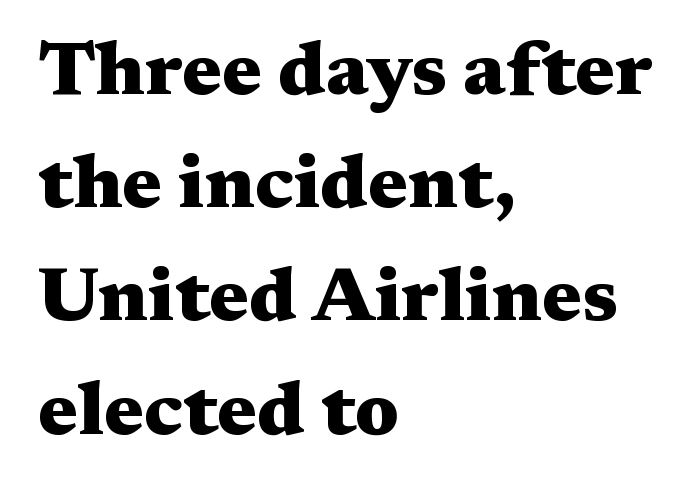
This rendering leaves character spacing at its baseline value. A classic flush-left, rag-right setting is used for this passage. These lines sit exactly where default settings would place them. I'd call this a serif setting — the letters wear small feet. The zone under the glyphs is completely vacant.
